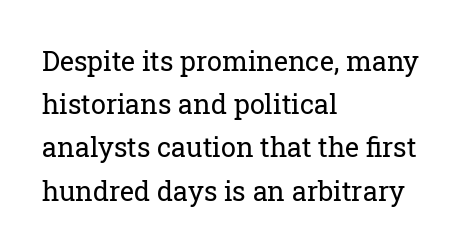
Posture: straight, roman, zero tilt. Notice how descenders clear the ascenders below comfortably — that's standard leading. Visually the block forms a straight wall on the left and a jagged coastline on the right. Descenders hang freely into open space. The type is set solid horizontally, with unmodified tracking. Heft: none added — not bold.
